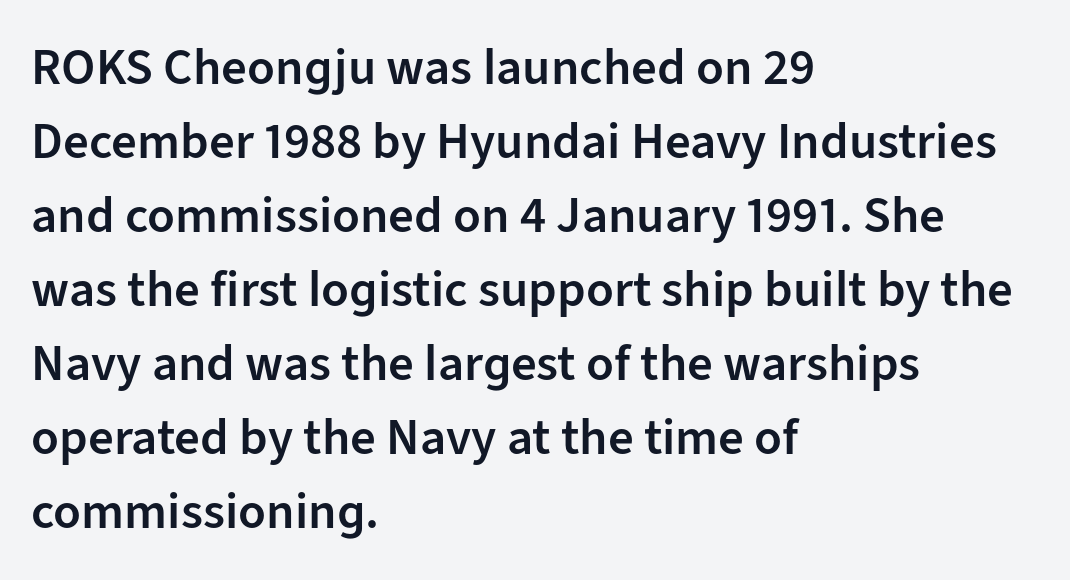
The image shows 51 px semibold sans-serif type, upright; set left-aligned, normal line spacing (1.45x), normal letter spacing, not underlined; low stroke contrast and a medium x-height.
